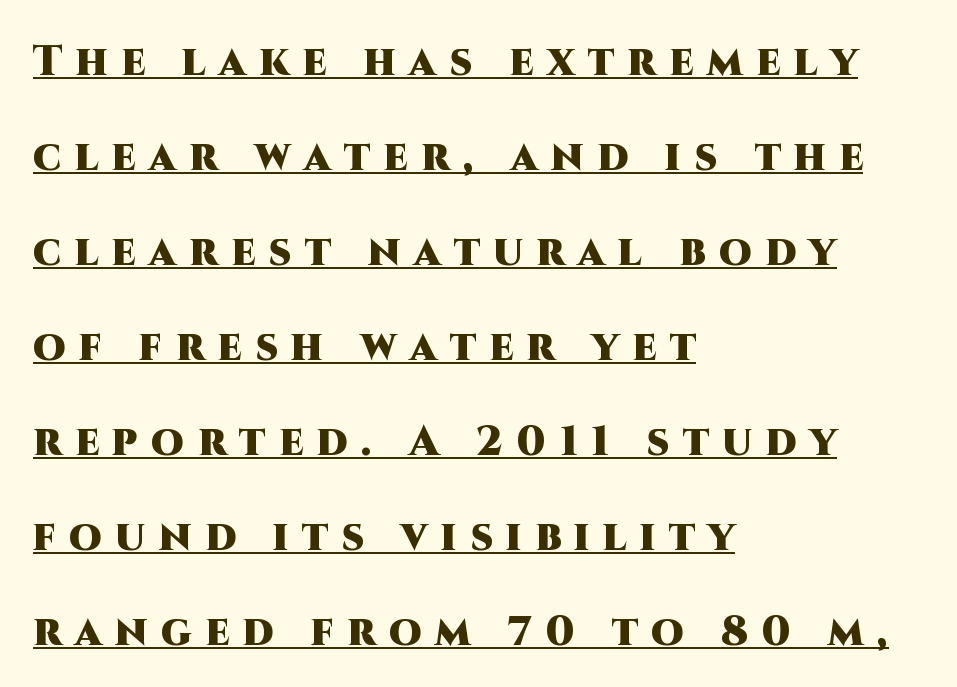
Q: Is the text bold? A: Yes.
Q: Is the text italic (slanted)? A: No, it is upright.
Q: Is the typeface a serif or a sans-serif typeface? A: Sans-serif.
Q: Is the text underlined? A: Yes.
Q: How is the paragraph aligned? A: Left-aligned.
Q: Is the spacing between letters normal or unusually wide? A: Unusually wide.
Q: Is the spacing between lines tight, normal or loose? A: Loose.
Q: Width (condensed, normal, or wide)? A: Normal.
Q: Stroke contrast? A: High.
Q: x-height? A: Large.
Q: Monospaced? A: No.
